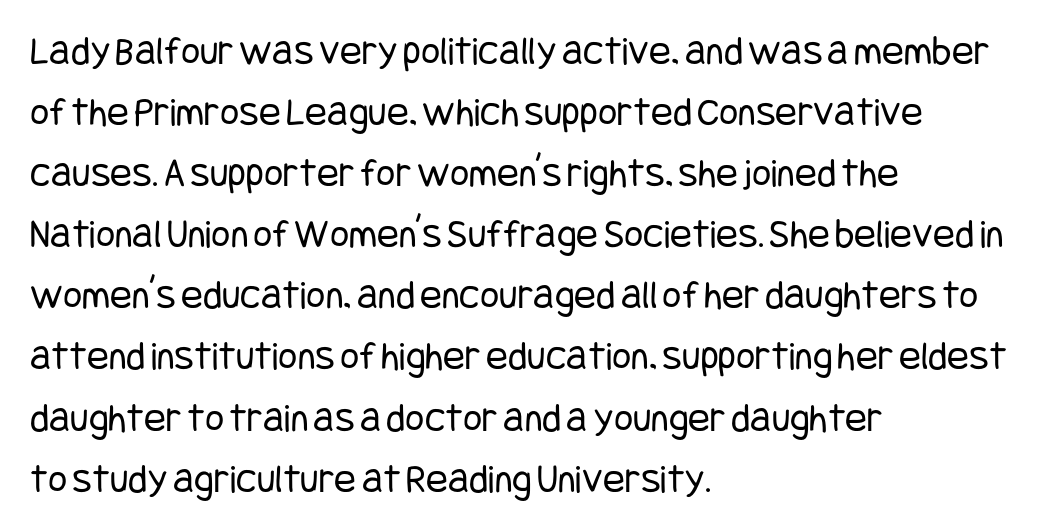
{"serif": "no", "italic": "no", "bold": "no", "weight": "regular", "width": "condensed", "stroke_contrast": "low", "x_height": "large", "underline": "no", "align": "left", "line_spacing": "normal", "line_spacing_ratio": 1.49, "letter_spacing": "normal", "letter_spacing_em": 0.0, "glyph_px": 41}
